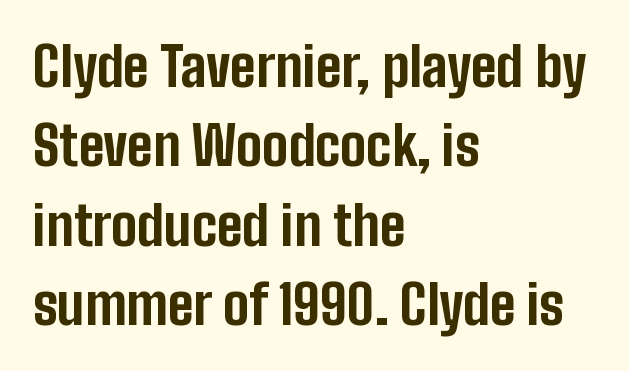
These lines carry a lot of weight — the face is fully bold. Observe the ordinary spacing: letters are neighbours, not strangers. The letters advance in unequal steps, a hallmark of proportional type. Words float on clear page, feet unadorned. Normally led — the rows are evenly, conventionally spaced.
